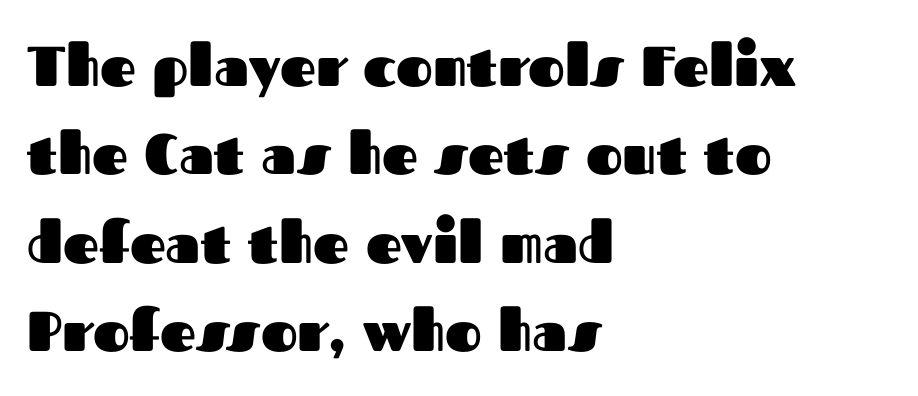
Q: Is the text bold? A: Yes.
Q: Is the text italic (slanted)? A: No, it is upright.
Q: Is the typeface a serif or a sans-serif typeface? A: Sans-serif.
Q: Is the text underlined? A: No.
Q: How is the paragraph aligned? A: Left-aligned.
Q: Is the spacing between letters normal or unusually wide? A: Normal.
Q: Is the spacing between lines tight, normal or loose? A: Normal.
Q: Width (condensed, normal, or wide)? A: Normal.
Q: Stroke contrast? A: Medium.
Q: x-height? A: Medium.
Q: Monospaced? A: No.
